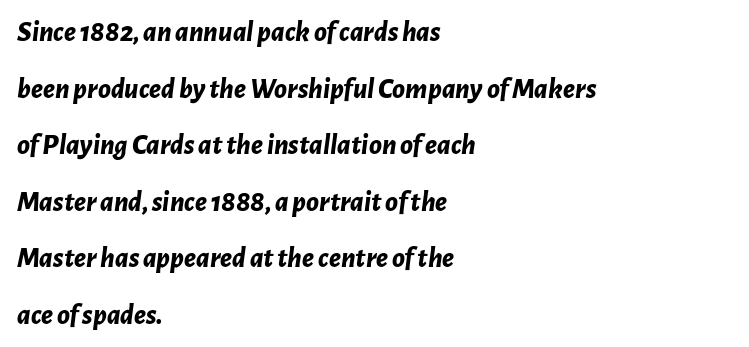
Check under the words: just untouched page. Horizontal alignment here is leftward, the default for most running prose. Whoever set this chose breathing room over compactness in the vertical rhythm. The passage shown is typed in a proportional face where columns would drift. On the weight axis this lands at bold, roughly 700.
